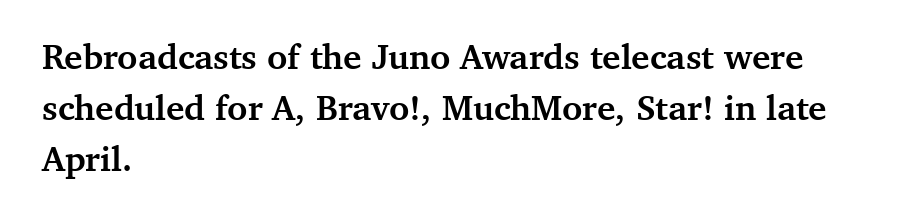
Q: Is the text bold? A: Yes.
Q: Is the text italic (slanted)? A: No, it is upright.
Q: Is the typeface a serif or a sans-serif typeface? A: Serif.
Q: Is the text underlined? A: No.
Q: How is the paragraph aligned? A: Left-aligned.
Q: Is the spacing between letters normal or unusually wide? A: Normal.
Q: Is the spacing between lines tight, normal or loose? A: Normal.
Q: Width (condensed, normal, or wide)? A: Normal.
Q: Stroke contrast? A: Medium.
Q: x-height? A: Medium.
Q: Monospaced? A: No.
